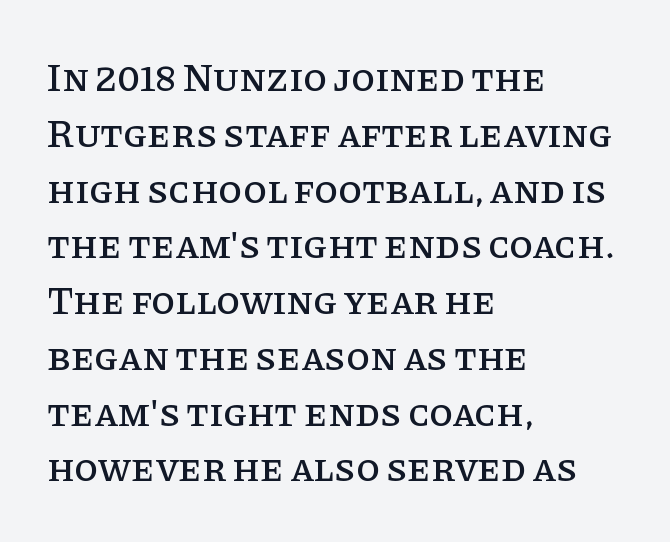
{"serif": "yes", "italic": "no", "width": "normal", "stroke_contrast": "low", "x_height": "large", "monospaced": "no", "underline": "no", "align": "left", "line_spacing": "normal", "line_spacing_ratio": 1.43, "letter_spacing": "normal", "letter_spacing_em": 0.0, "glyph_px": 39}
